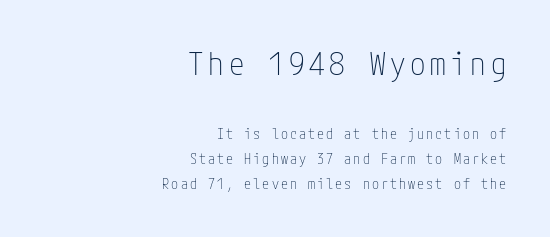
The image shows 31 px thin, condensed sans-serif type, upright; set right-aligned, line spacing 1.8x, not underlined; the first (top) block is 2.21x larger; low stroke contrast and a medium x-height.
